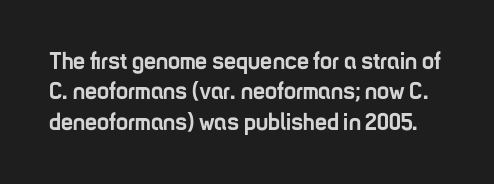
Q: Is the text bold? A: Yes.
Q: Is the text italic (slanted)? A: No, it is upright.
Q: Is the text underlined? A: No.
Q: Is the spacing between letters normal or unusually wide? A: Normal.
Q: Is the spacing between lines tight, normal or loose? A: Normal.
